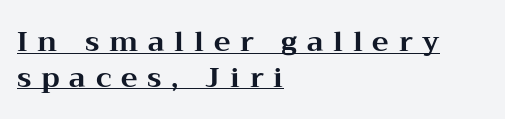
The image shows 28 px bold, wide serif type, upright; set left-aligned, normal line spacing (1.28x), unusually wide letter spacing (+0.35 em), underlined; medium stroke contrast and a medium x-height.
